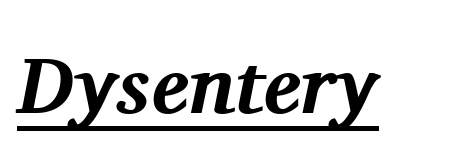
Q: Is the text bold? A: Yes.
Q: Is the text italic (slanted)? A: Yes, it leans right by about 11 degrees.
Q: Is the typeface a serif or a sans-serif typeface? A: Serif.
Q: Is the text underlined? A: Yes.
Q: Is the spacing between letters normal or unusually wide? A: Normal.
Q: Width (condensed, normal, or wide)? A: Normal.
Q: Stroke contrast? A: Medium.
Q: x-height? A: Medium.
Q: Monospaced? A: No.
